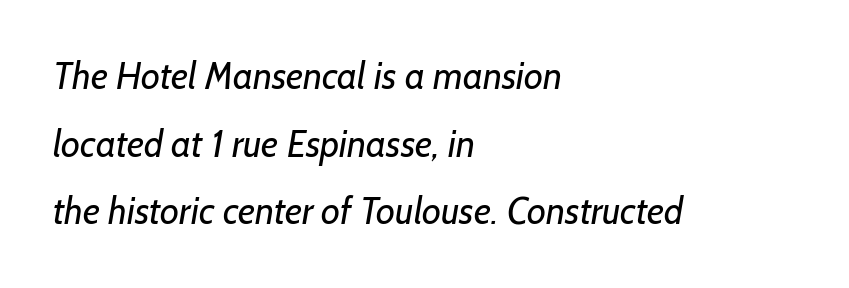
The characters display no serif detailing; their extremities are plain. Observe the ordinary spacing: letters are neighbours, not strangers. These lines stack with their left ends in a neat column. Compared with a typical body face, this is equally light or lighter still. Looks like regular typesetting: each glyph gets only the width it needs.
